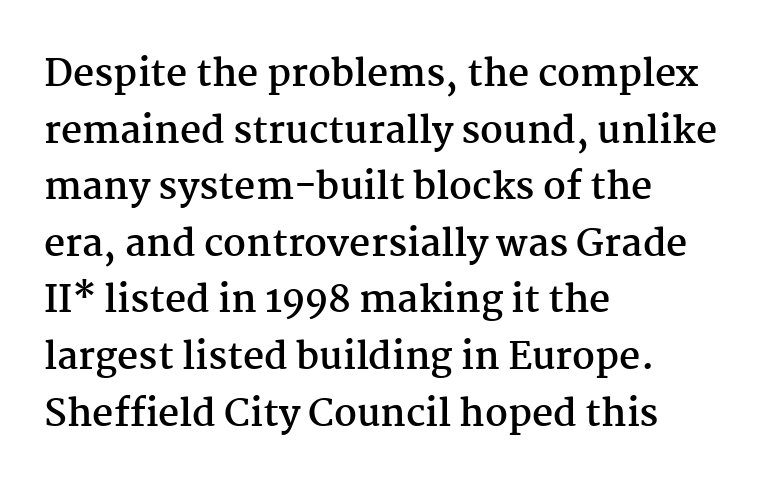
The image shows 37 px semibold serif type, upright; set left-aligned, normal line spacing (1.53x), normal letter spacing, not underlined; medium stroke contrast and a medium x-height.
